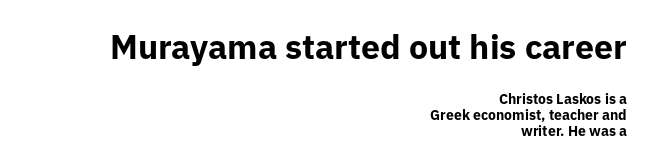
Leftover space on each line is placed entirely before the opening word. Here the designer chose a conventional face with non-uniform glyph widths. The characters display no serif detailing; their extremities are plain. Heavy-handed strokes throughout: this text is bold.
